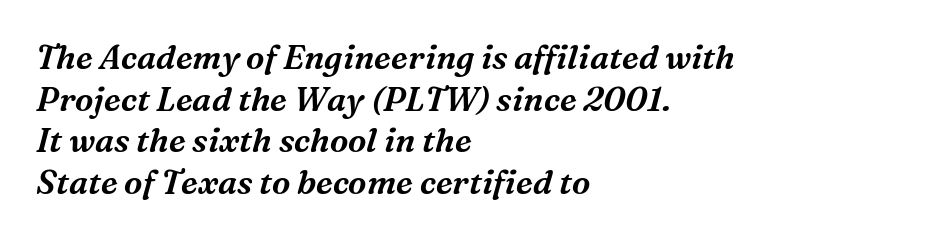
{"serif": "yes", "italic": "yes", "lean": "right", "slant_degrees": 16, "width": "normal", "stroke_contrast": "medium", "x_height": "medium", "monospaced": "no", "underline": "no", "align": "left", "line_spacing": "normal", "line_spacing_ratio": 1.26, "letter_spacing": "normal", "letter_spacing_em": 0.0, "glyph_px": 33}
